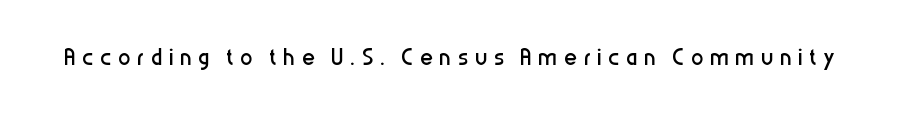
Q: Is the text bold? A: No.
Q: Is the text italic (slanted)? A: No, it is upright.
Q: Is the typeface a serif or a sans-serif typeface? A: Sans-serif.
Q: Is the text underlined? A: No.
Q: Is the spacing between letters normal or unusually wide? A: Unusually wide.
Q: Width (condensed, normal, or wide)? A: Condensed.
Q: Stroke contrast? A: Low.
Q: x-height? A: Medium.
Q: Monospaced? A: No.
